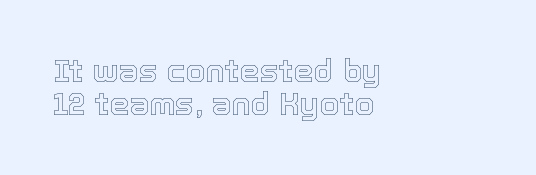
{"italic": "no", "width": "normal", "x_height": "medium", "monospaced": "no", "underline": "no", "align": "left", "line_spacing": "tight", "line_spacing_ratio": 1.03, "letter_spacing": "normal", "letter_spacing_em": 0.0, "glyph_px": 32}
